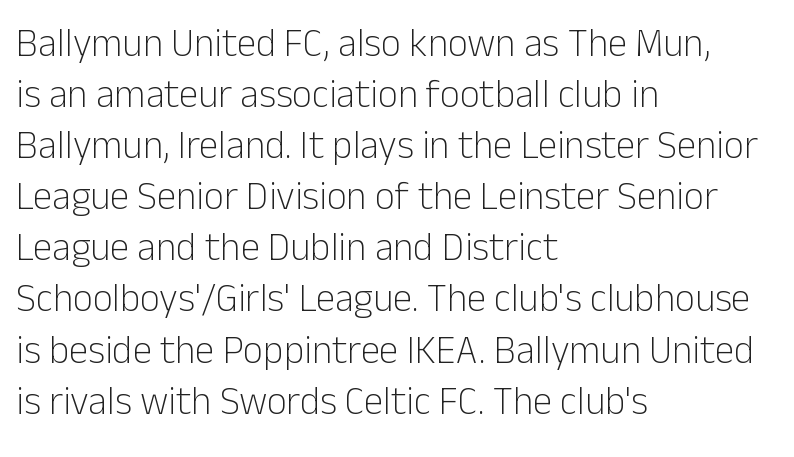
The image shows 39 px light sans-serif type, upright; set left-aligned, normal line spacing (1.31x), normal letter spacing, not underlined; low stroke contrast and a medium x-height.
